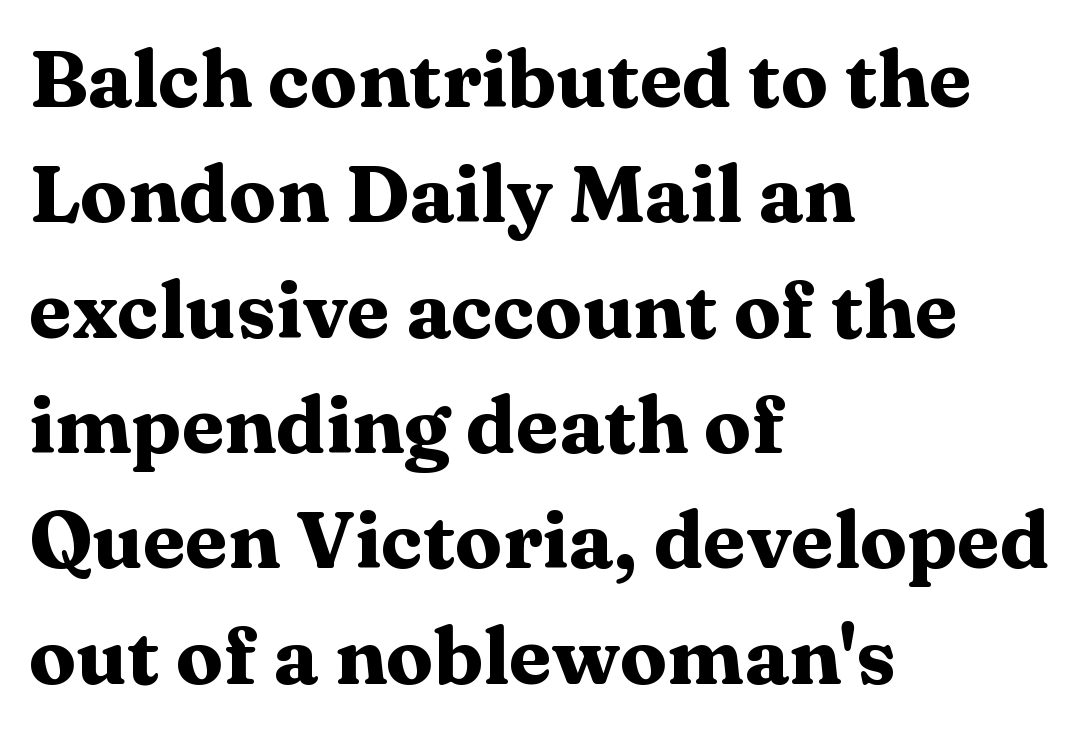
Q: Is the text bold? A: Yes.
Q: Is the text italic (slanted)? A: No, it is upright.
Q: Is the typeface a serif or a sans-serif typeface? A: Serif.
Q: Is the text underlined? A: No.
Q: How is the paragraph aligned? A: Left-aligned.
Q: Is the spacing between letters normal or unusually wide? A: Normal.
Q: Is the spacing between lines tight, normal or loose? A: Normal.
Q: Width (condensed, normal, or wide)? A: Wide.
Q: Stroke contrast? A: Medium.
Q: x-height? A: Medium.
Q: Monospaced? A: No.
